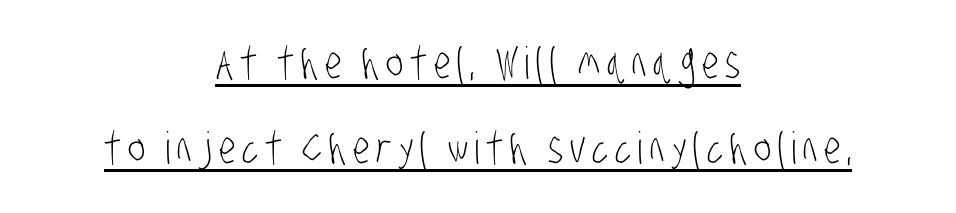
Q: Is the text bold? A: No.
Q: Is the typeface a serif or a sans-serif typeface? A: Sans-serif.
Q: Is the text underlined? A: Yes.
Q: How is the paragraph aligned? A: Centered.
Q: Is the spacing between lines tight, normal or loose? A: Loose.
Q: Width (condensed, normal, or wide)? A: Condensed.
Q: Stroke contrast? A: Low.
Q: x-height? A: Large.
Q: Monospaced? A: No.
